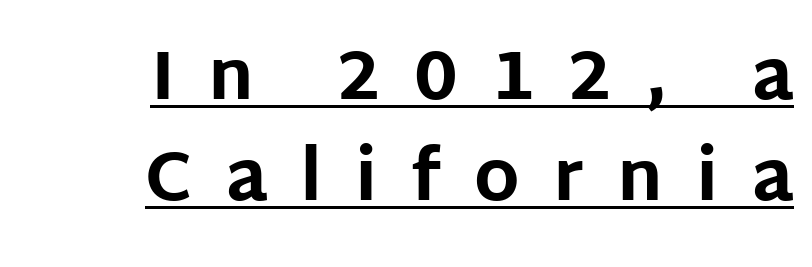
The rendering shows plain stroke endings on the letterforms — a sans-serif design. The letters stand upright; this is a roman face. The letters advance in unequal steps, a hallmark of proportional type. This sample uses expanded letter spacing, leaving extra air between glyphs. The rendering uses a moderate line-height, typical for paragraphs.
